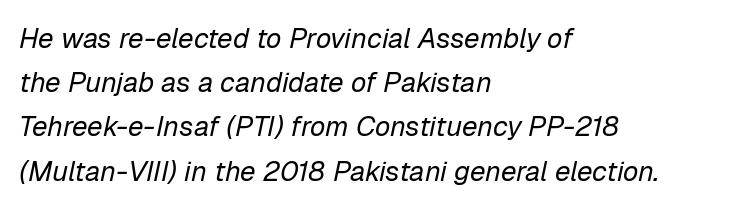
Q: Is the text bold? A: No.
Q: Is the text italic (slanted)? A: Yes, it leans right by about 12 degrees.
Q: Is the text underlined? A: No.
Q: How is the paragraph aligned? A: Left-aligned.
Q: Is the spacing between letters normal or unusually wide? A: Normal.
Q: Is the spacing between lines tight, normal or loose? A: Normal.
Q: Width (condensed, normal, or wide)? A: Normal.
Q: Stroke contrast? A: Low.
Q: x-height? A: Medium.
Q: Monospaced? A: No.
